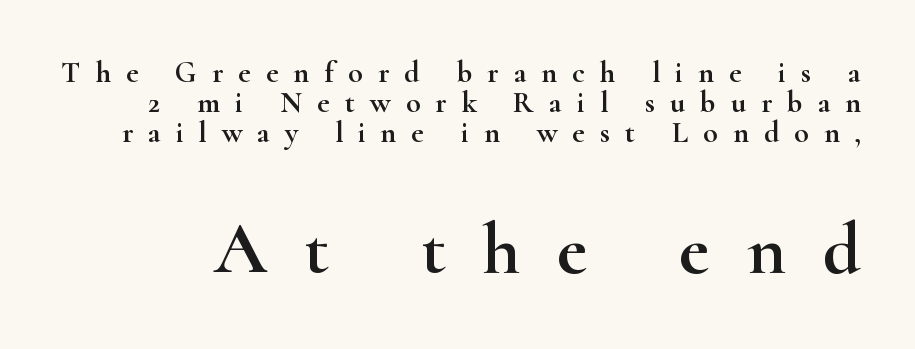
Q: Is the text italic (slanted)? A: No, it is upright.
Q: Is the typeface a serif or a sans-serif typeface? A: Serif.
Q: Is the text underlined? A: No.
Q: Is the spacing between letters normal or unusually wide? A: Unusually wide.
Q: Is the spacing between lines tight, normal or loose? A: Tight.
Q: Which block of text is set in a larger size, the first (top) or the second (bottom)? A: The second (bottom) one.
Q: Width (condensed, normal, or wide)? A: Wide.
Q: Stroke contrast? A: High.
Q: x-height? A: Small.
Q: Monospaced? A: No.
